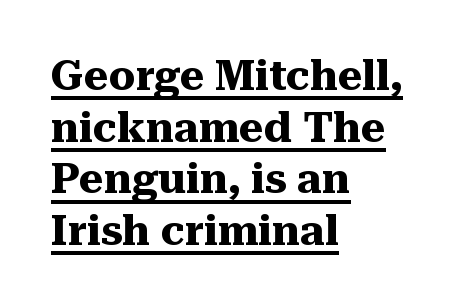
Q: Is the text bold? A: Yes.
Q: Is the text italic (slanted)? A: No, it is upright.
Q: Is the typeface a serif or a sans-serif typeface? A: Serif.
Q: Is the text underlined? A: Yes.
Q: How is the paragraph aligned? A: Left-aligned.
Q: Is the spacing between letters normal or unusually wide? A: Normal.
Q: Width (condensed, normal, or wide)? A: Normal.
Q: Stroke contrast? A: Medium.
Q: x-height? A: Medium.
Q: Monospaced? A: No.
